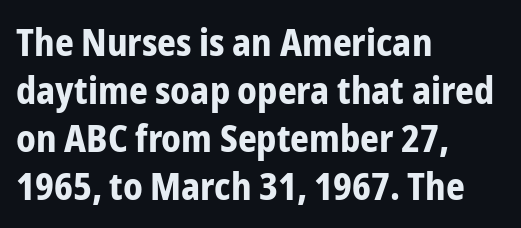
The image shows 37 px bold, condensed sans-serif type, upright; set left-aligned, normal line spacing (1.3x), normal letter spacing, not underlined; low stroke contrast and a medium x-height.
